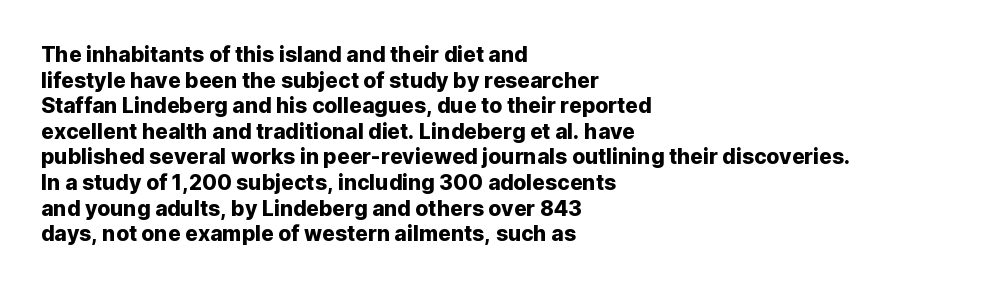
Q: Is the text italic (slanted)? A: No, it is upright.
Q: Is the text underlined? A: No.
Q: How is the paragraph aligned? A: Left-aligned.
Q: Is the spacing between letters normal or unusually wide? A: Normal.
